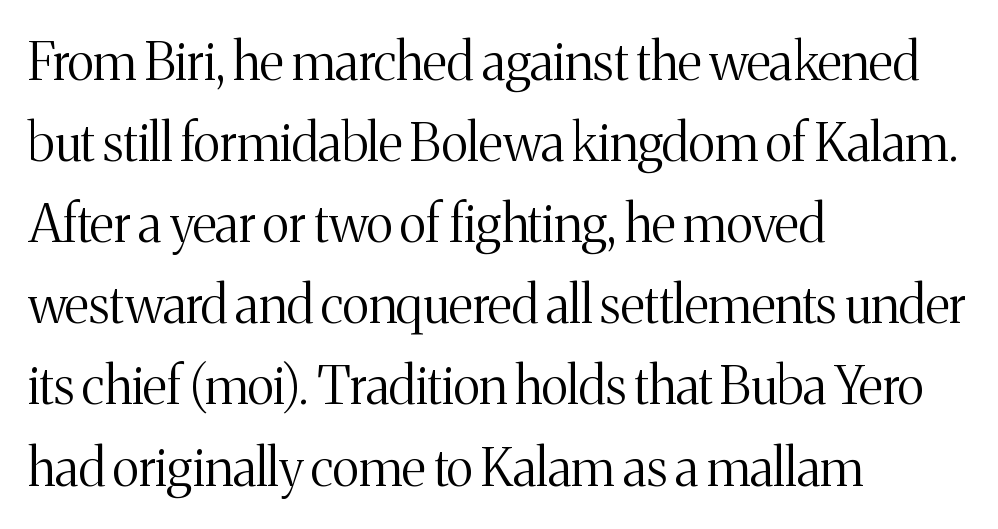
The image shows 52 px light serif type, upright; set left-aligned, normal line spacing (1.56x), normal letter spacing, not underlined; medium stroke contrast and a medium x-height.
